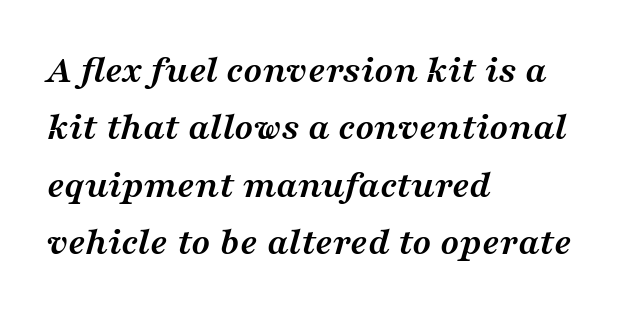
{"serif": "yes", "italic": "yes", "lean": "right", "slant_degrees": 16, "bold": "yes", "weight": "semibold", "width": "wide", "stroke_contrast": "medium", "x_height": "medium", "monospaced": "no", "underline": "no", "align": "left", "line_spacing": "normal", "line_spacing_ratio": 1.47, "letter_spacing": "normal", "letter_spacing_em": 0.0, "glyph_px": 39}
